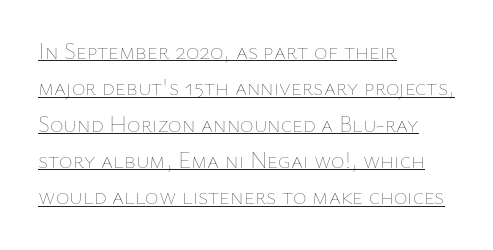
Q: Is the text bold? A: No.
Q: Is the text italic (slanted)? A: No, it is upright.
Q: Is the text underlined? A: Yes.
Q: How is the paragraph aligned? A: Left-aligned.
Q: Is the spacing between letters normal or unusually wide? A: Normal.
Q: Is the spacing between lines tight, normal or loose? A: Normal.
